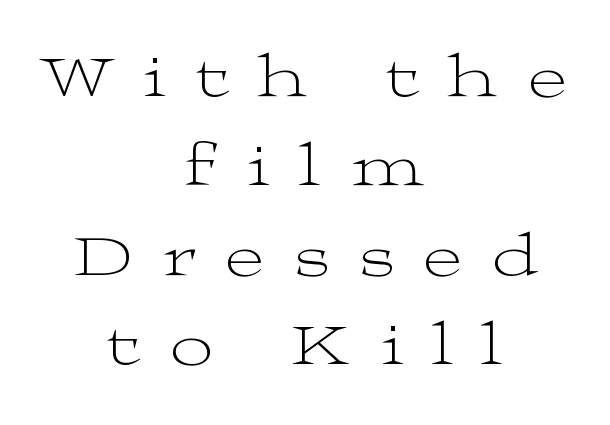
Q: Is the text bold? A: No.
Q: Is the text italic (slanted)? A: No, it is upright.
Q: Is the typeface a serif or a sans-serif typeface? A: Serif.
Q: Is the text underlined? A: No.
Q: How is the paragraph aligned? A: Centered.
Q: Is the spacing between letters normal or unusually wide? A: Unusually wide.
Q: Is the spacing between lines tight, normal or loose? A: Normal.
Q: Width (condensed, normal, or wide)? A: Wide.
Q: Stroke contrast? A: Medium.
Q: x-height? A: Medium.
Q: Monospaced? A: No.
